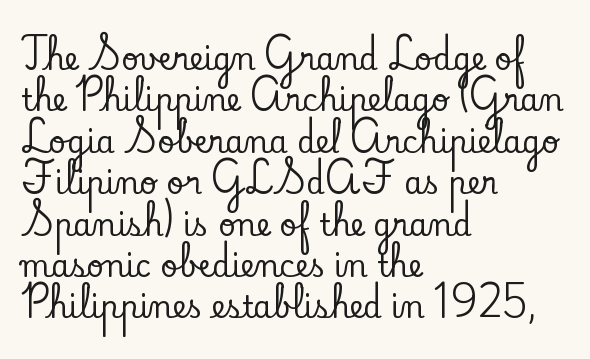
{"serif": "yes", "italic": "no", "width": "normal", "stroke_contrast": "low", "x_height": "small", "monospaced": "no", "underline": "no", "align": "left", "line_spacing": "normal", "line_spacing_ratio": 1.38, "letter_spacing": "normal", "letter_spacing_em": 0.0, "glyph_px": 30}
